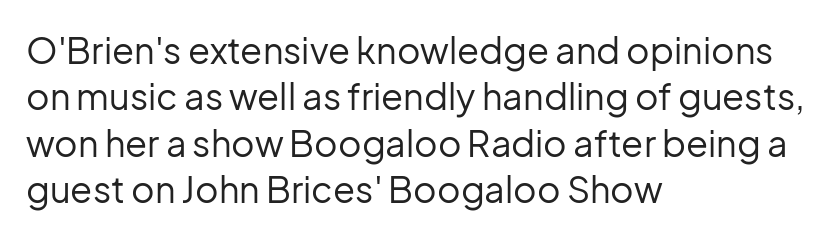
Q: Is the text bold? A: No.
Q: Is the text italic (slanted)? A: No, it is upright.
Q: Is the typeface a serif or a sans-serif typeface? A: Sans-serif.
Q: Is the text underlined? A: No.
Q: How is the paragraph aligned? A: Left-aligned.
Q: Is the spacing between letters normal or unusually wide? A: Normal.
Q: Is the spacing between lines tight, normal or loose? A: Normal.
Q: Width (condensed, normal, or wide)? A: Normal.
Q: Stroke contrast? A: Low.
Q: x-height? A: Medium.
Q: Monospaced? A: No.
